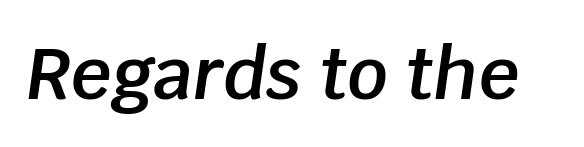
{"italic": "yes", "lean": "right", "slant_degrees": 8, "bold": "semi", "weight": "semibold", "width": "normal", "stroke_contrast": "low", "x_height": "large", "monospaced": "no", "underline": "no", "letter_spacing": "normal", "letter_spacing_em": 0.0, "glyph_px": 71}
